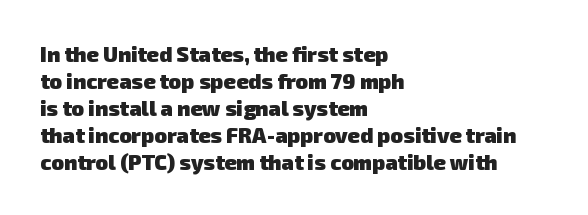
Q: Is the text bold? A: Yes.
Q: Is the text underlined? A: No.
Q: How is the paragraph aligned? A: Left-aligned.
Q: Is the spacing between letters normal or unusually wide? A: Normal.
Q: Is the spacing between lines tight, normal or loose? A: Normal.
